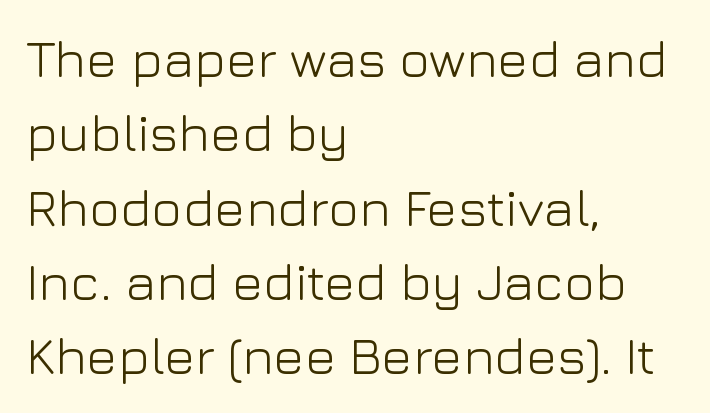
{"serif": "no", "italic": "no", "bold": "no", "weight": "light", "width": "normal", "stroke_contrast": "low", "x_height": "medium", "monospaced": "no", "underline": "no", "align": "left", "line_spacing": "normal", "line_spacing_ratio": 1.43, "letter_spacing": "normal", "letter_spacing_em": 0.0, "glyph_px": 52}
